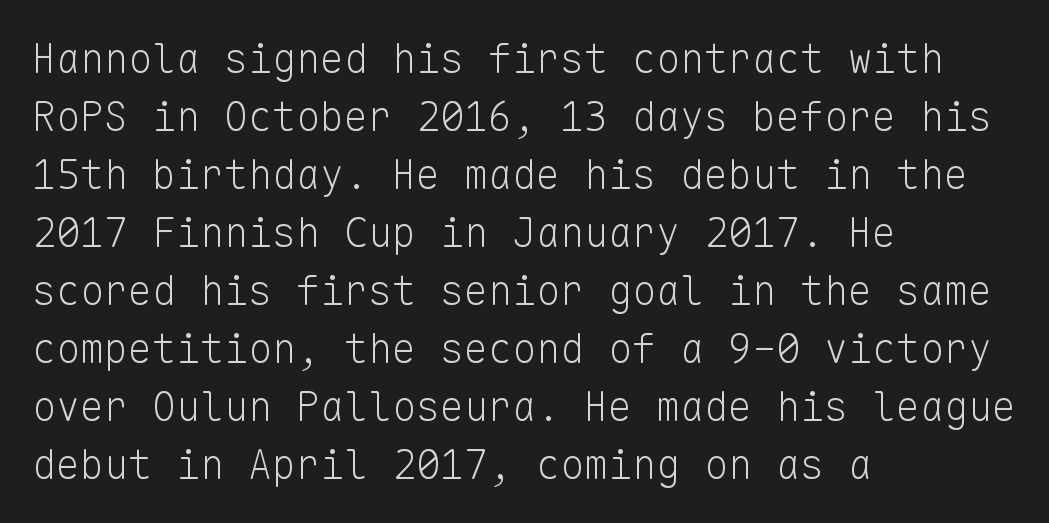
{"serif": "no", "italic": "no", "bold": "no", "weight": "light", "width": "normal", "stroke_contrast": "low", "x_height": "medium", "monospaced": "yes", "underline": "no", "align": "left", "line_spacing": "normal", "line_spacing_ratio": 1.45, "letter_spacing": "normal", "letter_spacing_em": 0.0, "glyph_px": 40}
